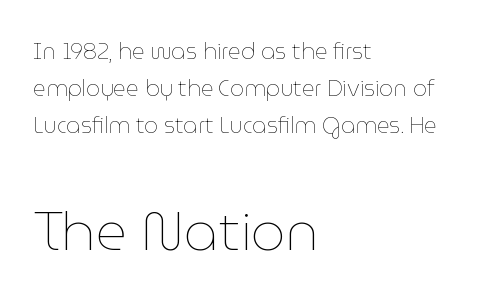
Posture: upright roman. Tracking value appears to be zero — textbook default spacing. Does the bottom block carry the larger type? Yes, it does. This block has exactly the height ordinary leading produces. Each letter keeps its own natural width here, so spacing adapts to shape. The strokes carry an ordinary text weight at most.
